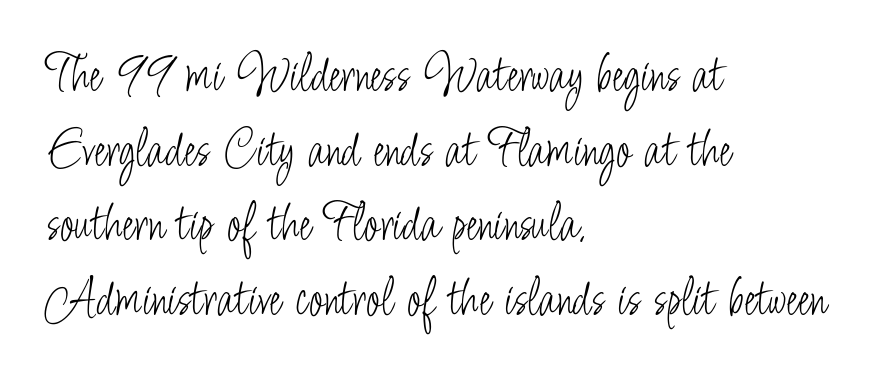
{"serif": "no", "bold": "no", "weight": "light", "width": "condensed", "stroke_contrast": "low", "x_height": "small", "monospaced": "no", "underline": "no", "align": "left", "line_spacing": "normal", "line_spacing_ratio": 1.38, "letter_spacing": "normal", "letter_spacing_em": 0.0, "glyph_px": 54}
